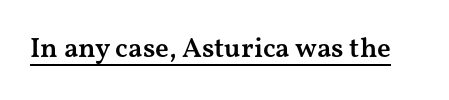
The image shows 28 px semibold, wide serif type, upright; set normal letter spacing, underlined; medium stroke contrast and a medium x-height.
